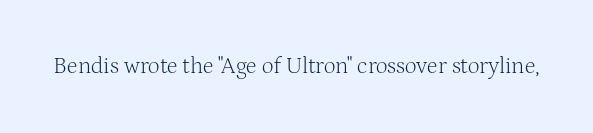
{"italic": "no", "bold": "no", "underline": "no", "letter_spacing": "normal", "letter_spacing_em": 0.0, "glyph_px": 23}
